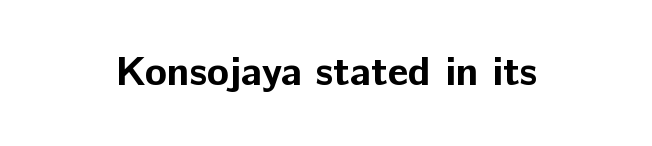
The image shows 41 px bold sans-serif type, upright; set normal letter spacing, not underlined; low stroke contrast and a medium x-height.
